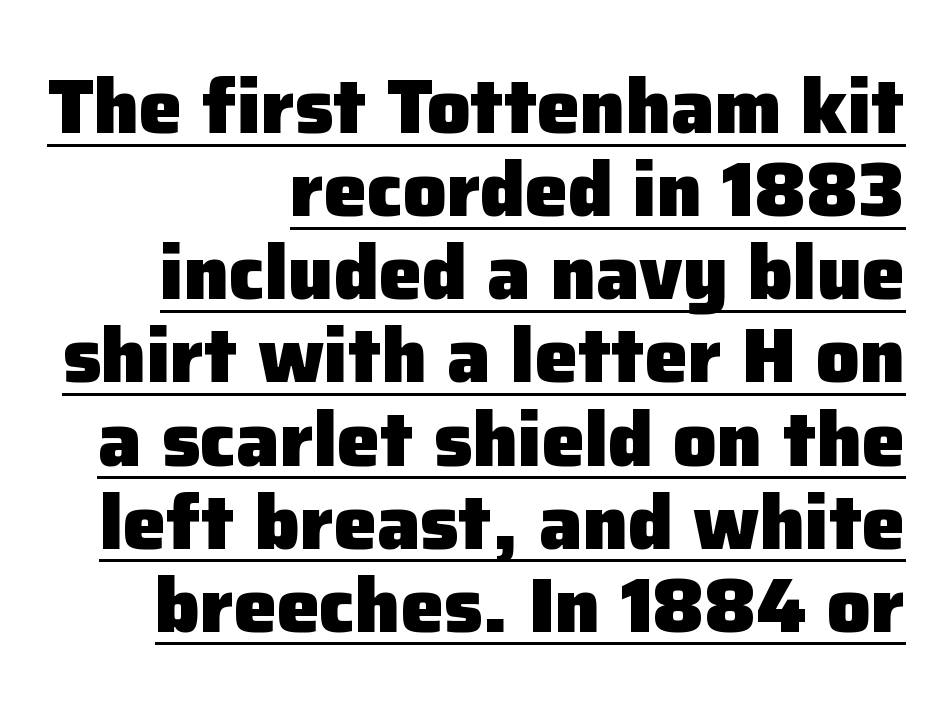
{"serif": "no", "italic": "no", "bold": "yes", "weight": "heavy", "width": "normal", "stroke_contrast": "low", "x_height": "medium", "monospaced": "no", "underline": "yes", "align": "right", "line_spacing": "tight", "line_spacing_ratio": 1.08, "letter_spacing": "normal", "letter_spacing_em": 0.0, "glyph_px": 77}
